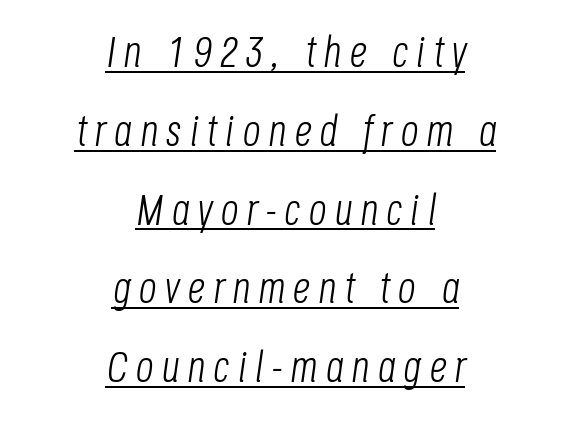
{"italic": "yes", "lean": "right", "slant_degrees": 8, "bold": "no", "weight": "light", "width": "condensed", "stroke_contrast": "low", "x_height": "large", "monospaced": "no", "underline": "yes", "align": "center", "line_spacing_ratio": 1.79, "glyph_px": 44}
